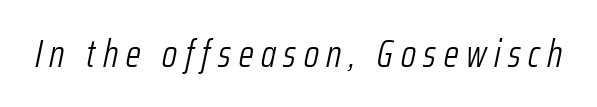
{"italic": "yes", "lean": "right", "slant_degrees": 12, "bold": "no", "weight": "light", "width": "condensed", "stroke_contrast": "low", "x_height": "medium", "monospaced": "no", "underline": "no", "letter_spacing": "wide", "letter_spacing_em": 0.2, "glyph_px": 38}
